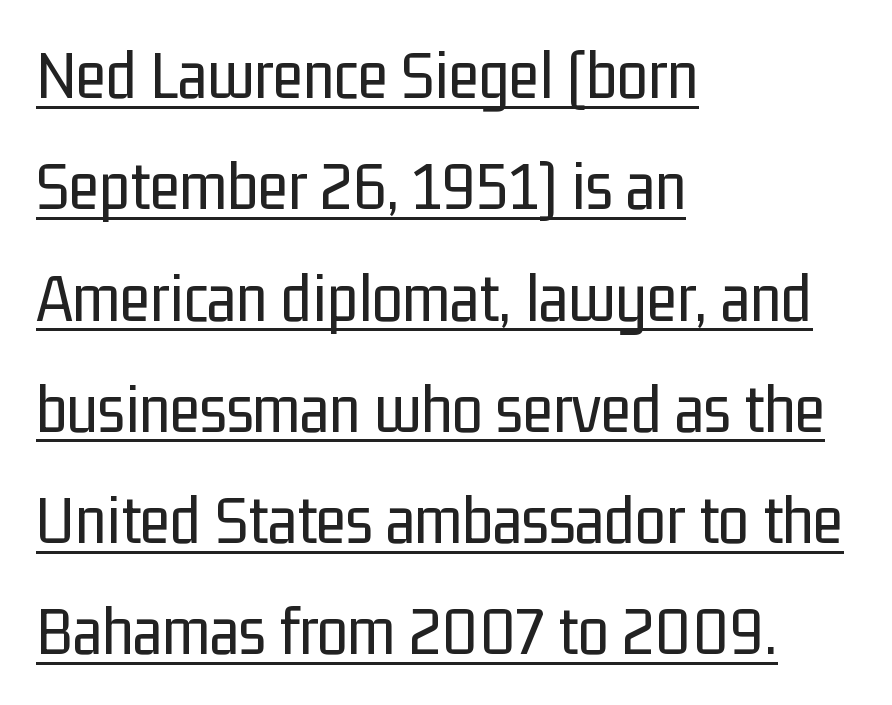
The image shows 70 px regular-weight, condensed sans-serif type, upright; set left-aligned, normal line spacing (1.59x), normal letter spacing, underlined; low stroke contrast and a medium x-height.
